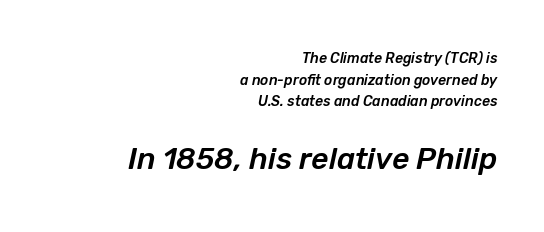
The image shows 30 px text type, italic (leaning right); set right-aligned, normal line spacing (1.55x), normal letter spacing, not underlined; the second (bottom) block is 2.14x larger; low stroke contrast and a medium x-height.
